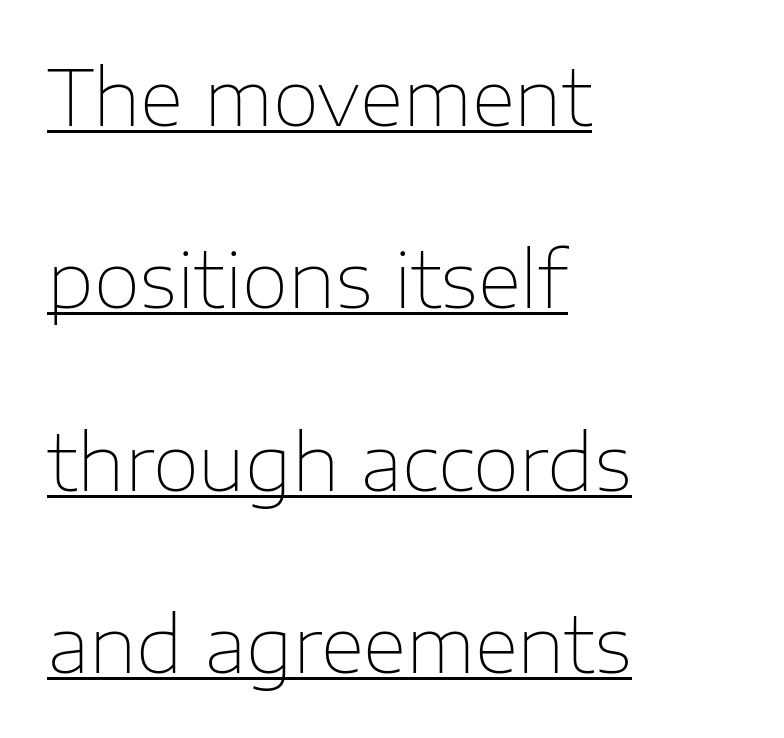
Underline: present. Every row of glyphs begins at an identical x-position on the left. Regarding leading, the lines here are spaced well apart. Look at the bottom of the vertical strokes: they stop flat, with no serifs.
